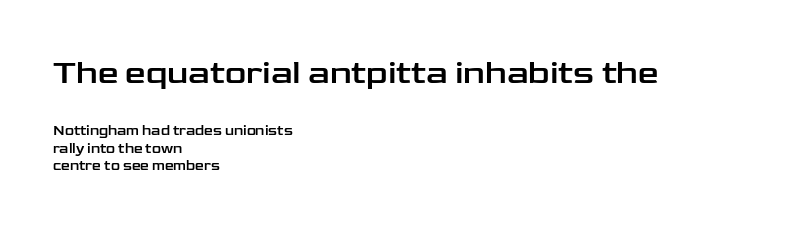
The image shows 33 px wide sans-serif type, upright; set left-aligned, normal line spacing (1.28x), normal letter spacing, not underlined; the first (top) block is 2.36x larger; low stroke contrast and a medium x-height.
